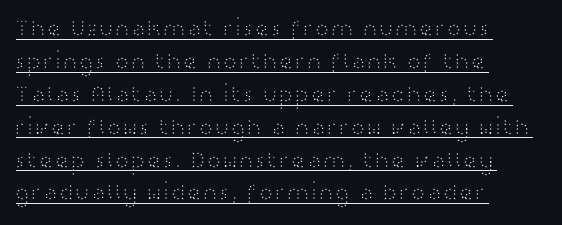
{"italic": "no", "bold": "no", "underline": "yes", "align": "left", "line_spacing": "normal", "line_spacing_ratio": 1.37, "letter_spacing": "normal", "letter_spacing_em": 0.0, "glyph_px": 24}
